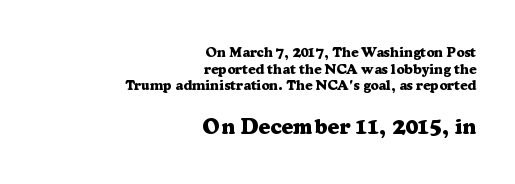
{"italic": "no", "bold": "yes", "underline": "no", "align": "right", "line_spacing_ratio": 1.18, "letter_spacing": "normal", "letter_spacing_em": 0.0, "larger_block": "second", "size_ratio": 1.57, "glyph_px": 22}
